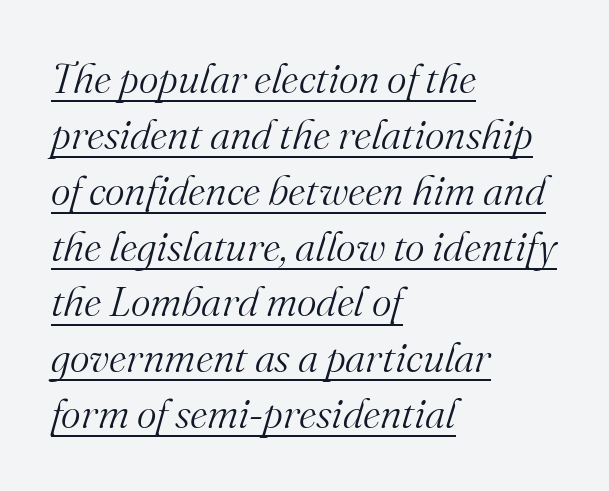
{"serif": "yes", "italic": "yes", "lean": "right", "slant_degrees": 16, "bold": "no", "weight": "light", "width": "normal", "stroke_contrast": "medium", "x_height": "small", "monospaced": "no", "underline": "yes", "align": "left", "line_spacing": "normal", "line_spacing_ratio": 1.33, "letter_spacing": "normal", "letter_spacing_em": 0.0, "glyph_px": 42}
